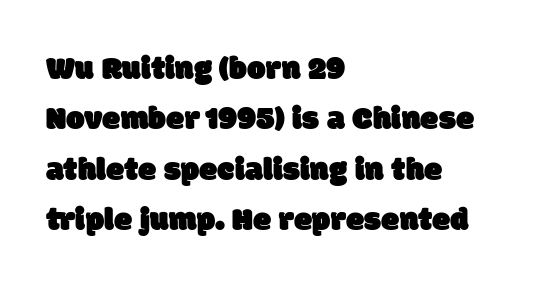
{"serif": "no", "width": "normal", "stroke_contrast": "low", "x_height": "large", "monospaced": "no", "underline": "no", "align": "left", "line_spacing": "normal", "line_spacing_ratio": 1.53, "letter_spacing": "normal", "letter_spacing_em": 0.0, "glyph_px": 33}
